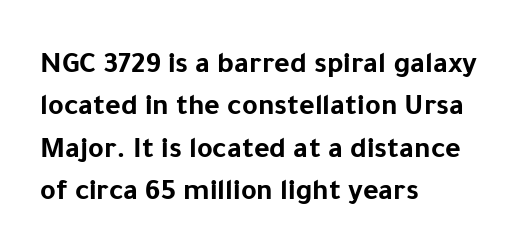
{"serif": "no", "italic": "no", "bold": "yes", "weight": "bold", "width": "normal", "stroke_contrast": "low", "x_height": "medium", "monospaced": "no", "underline": "no", "align": "left", "line_spacing": "normal", "line_spacing_ratio": 1.41, "letter_spacing": "normal", "letter_spacing_em": 0.0, "glyph_px": 30}
